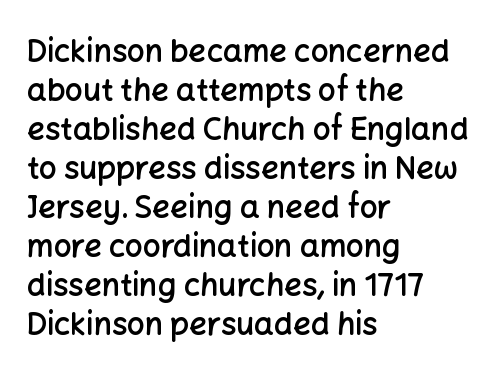
{"serif": "no", "italic": "no", "bold": "semi", "weight": "semibold", "width": "normal", "stroke_contrast": "low", "x_height": "medium", "monospaced": "no", "underline": "no", "align": "left", "line_spacing": "normal", "line_spacing_ratio": 1.26, "letter_spacing": "normal", "letter_spacing_em": 0.0, "glyph_px": 31}
